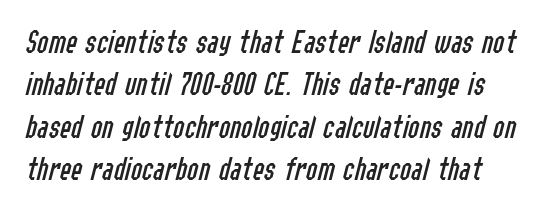
{"italic": "yes", "lean": "right", "slant_degrees": 14, "bold": "no", "weight": "regular", "width": "condensed", "stroke_contrast": "low", "x_height": "medium", "monospaced": "no", "underline": "no", "line_spacing": "normal", "line_spacing_ratio": 1.25, "letter_spacing": "normal", "letter_spacing_em": 0.0, "glyph_px": 34}
